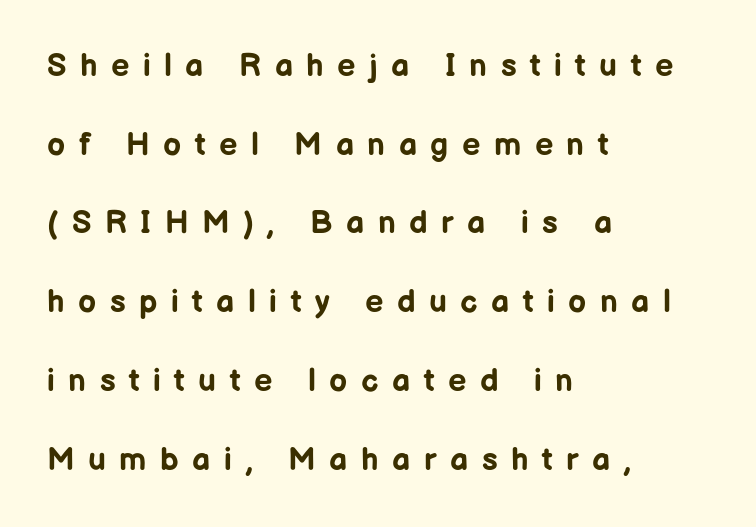
The words here are not underlined. The paragraph shown leans on its left margin. Upright lettering throughout. Serif or sans? Sans — the stroke terminals are bare.
